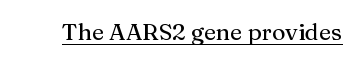
The image shows 23 px text type, upright; set normal letter spacing, underlined.
